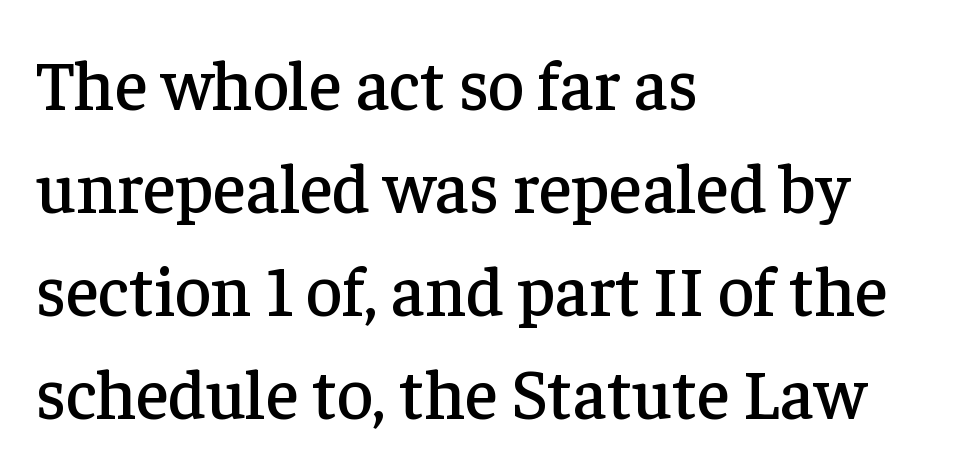
Underlining? Definitely not there. Quick note: interline space is typical. The rendering uses natural spacing where letterforms have individual widths. Notice how the stems are strictly vertical — no italics here.
